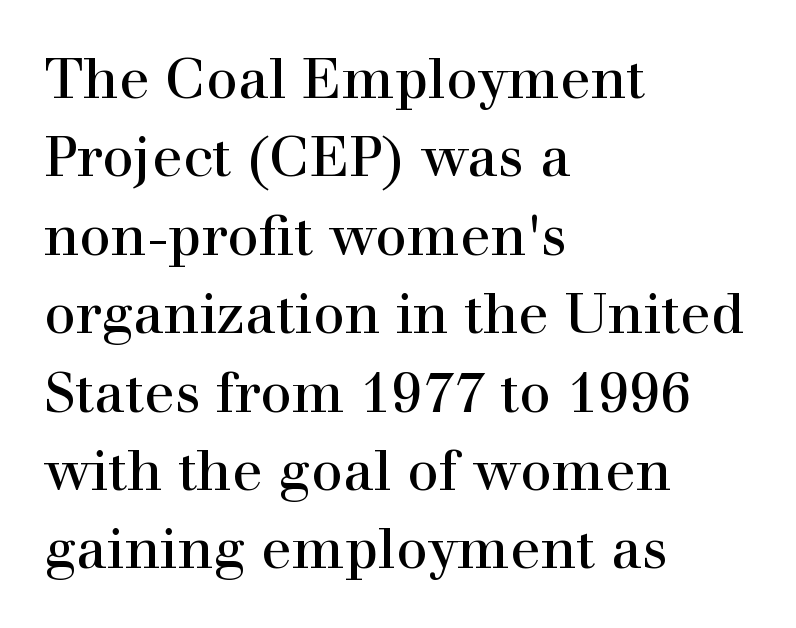
Caption: face not bold, strokes unweighted. The axis of the letterforms is exactly vertical. In terms of letterspacing, this is plain default setting. Spacing verdict: proportional, widths tailored to each character.
